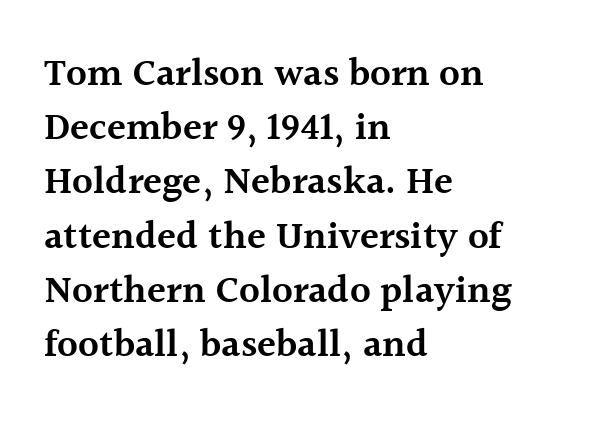
Q: Is the text bold? A: Semi-bold.
Q: Is the text italic (slanted)? A: No, it is upright.
Q: Is the typeface a serif or a sans-serif typeface? A: Serif.
Q: Is the text underlined? A: No.
Q: How is the paragraph aligned? A: Left-aligned.
Q: Is the spacing between letters normal or unusually wide? A: Normal.
Q: Is the spacing between lines tight, normal or loose? A: Normal.
Q: Width (condensed, normal, or wide)? A: Normal.
Q: x-height? A: Medium.
Q: Monospaced? A: No.
